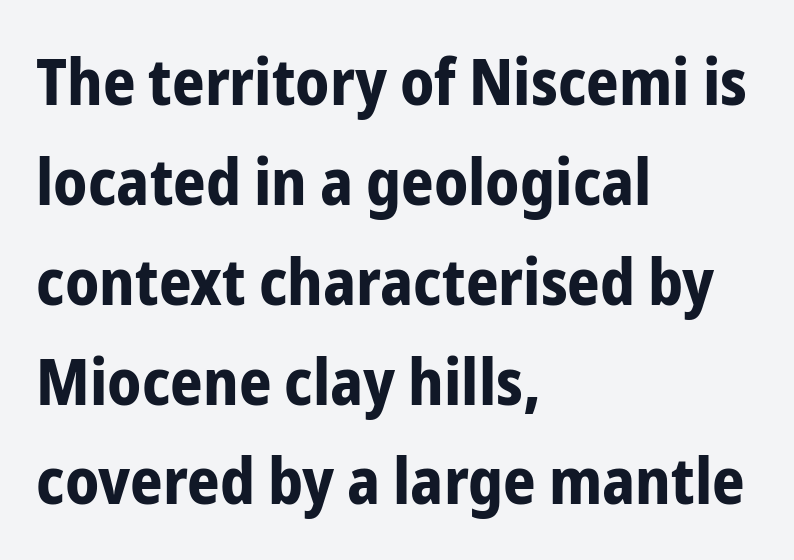
{"serif": "no", "italic": "no", "bold": "yes", "weight": "bold", "width": "condensed", "stroke_contrast": "low", "x_height": "medium", "monospaced": "no", "underline": "no", "align": "left", "line_spacing": "normal", "line_spacing_ratio": 1.56, "letter_spacing": "normal", "letter_spacing_em": 0.0, "glyph_px": 64}
